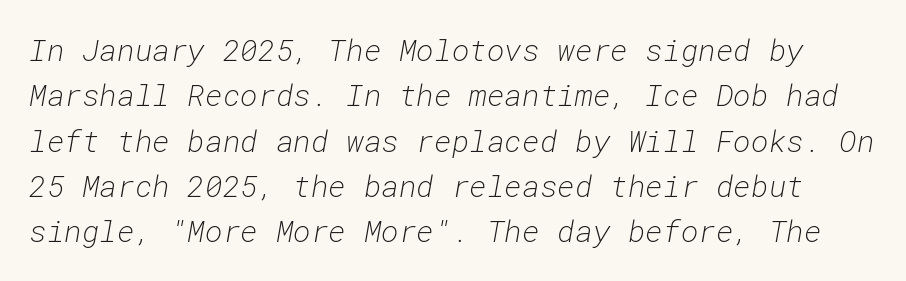
{"italic": "yes", "lean": "right", "slant_degrees": 10, "bold": "no", "weight": "light", "width": "normal", "stroke_contrast": "low", "x_height": "medium", "monospaced": "yes", "underline": "no", "line_spacing": "normal", "line_spacing_ratio": 1.51, "letter_spacing": "normal", "letter_spacing_em": 0.0, "glyph_px": 30}
